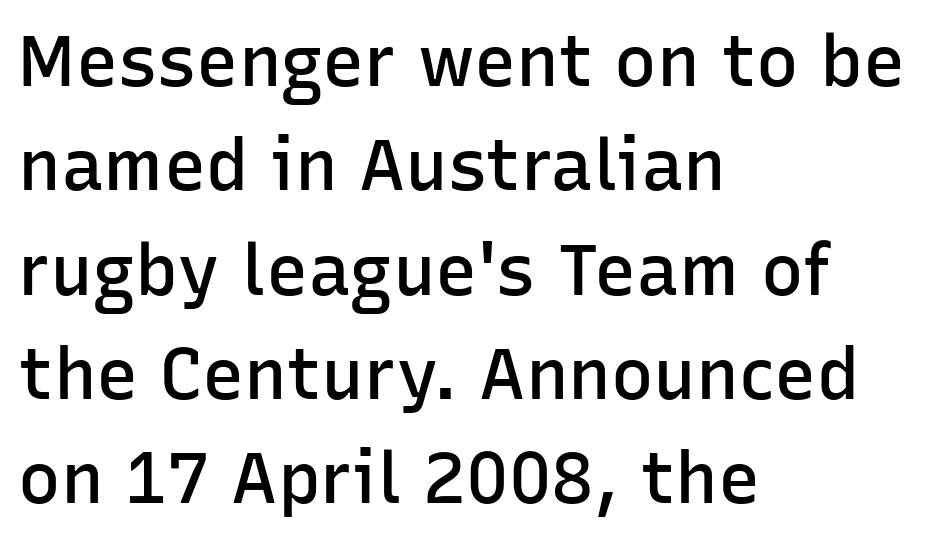
Q: Is the text bold? A: Semi-bold.
Q: Is the text italic (slanted)? A: No, it is upright.
Q: Is the typeface a serif or a sans-serif typeface? A: Sans-serif.
Q: Is the text underlined? A: No.
Q: How is the paragraph aligned? A: Left-aligned.
Q: Is the spacing between letters normal or unusually wide? A: Normal.
Q: Is the spacing between lines tight, normal or loose? A: Normal.
Q: Width (condensed, normal, or wide)? A: Normal.
Q: Stroke contrast? A: Low.
Q: x-height? A: Medium.
Q: Monospaced? A: No.
